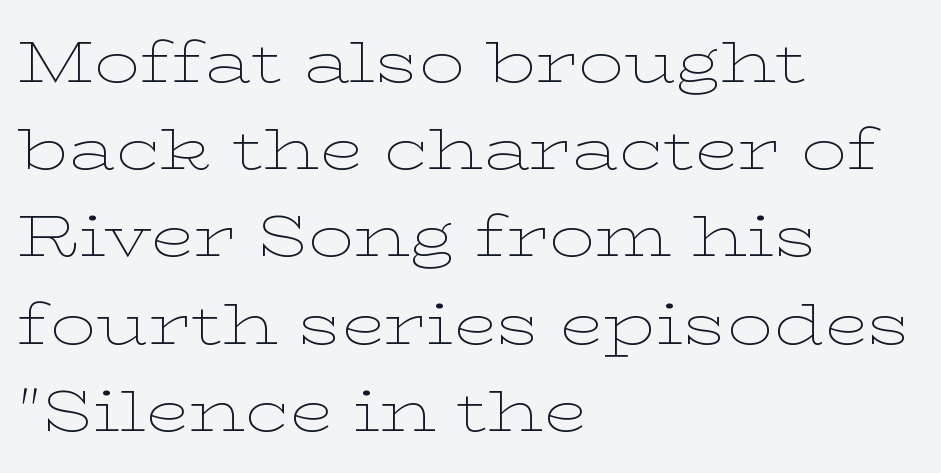
Q: Is the text bold? A: No.
Q: Is the text italic (slanted)? A: No, it is upright.
Q: Is the typeface a serif or a sans-serif typeface? A: Serif.
Q: Is the text underlined? A: No.
Q: How is the paragraph aligned? A: Left-aligned.
Q: Is the spacing between letters normal or unusually wide? A: Normal.
Q: Is the spacing between lines tight, normal or loose? A: Normal.
Q: Width (condensed, normal, or wide)? A: Wide.
Q: Stroke contrast? A: Low.
Q: x-height? A: Medium.
Q: Monospaced? A: No.
